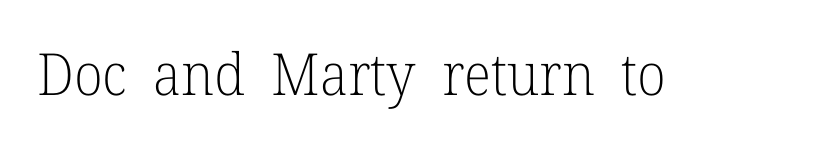
Q: Is the text bold? A: No.
Q: Is the text italic (slanted)? A: No, it is upright.
Q: Is the typeface a serif or a sans-serif typeface? A: Serif.
Q: Is the text underlined? A: No.
Q: Is the spacing between letters normal or unusually wide? A: Normal.
Q: Width (condensed, normal, or wide)? A: Normal.
Q: Stroke contrast? A: Low.
Q: x-height? A: Medium.
Q: Monospaced? A: No.
